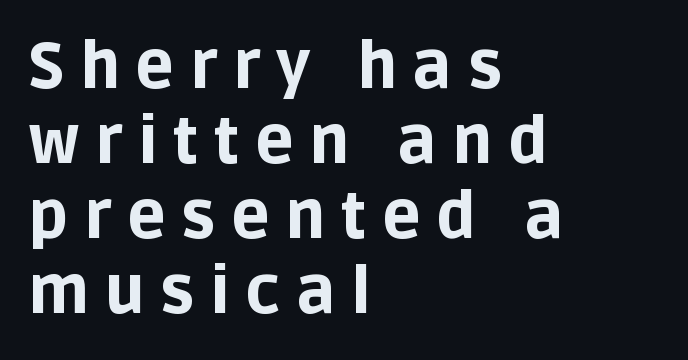
{"serif": "no", "italic": "no", "bold": "yes", "weight": "bold", "width": "normal", "stroke_contrast": "low", "x_height": "large", "monospaced": "no", "underline": "no", "align": "left", "line_spacing_ratio": 1.17, "letter_spacing": "wide", "letter_spacing_em": 0.24, "glyph_px": 64}
